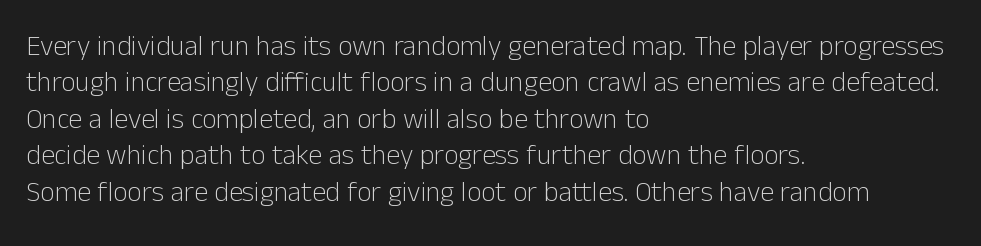
{"serif": "no", "italic": "no", "bold": "no", "weight": "light", "width": "normal", "stroke_contrast": "low", "x_height": "medium", "monospaced": "no", "underline": "no", "align": "left", "line_spacing": "normal", "line_spacing_ratio": 1.3, "letter_spacing": "normal", "letter_spacing_em": 0.0, "glyph_px": 28}
